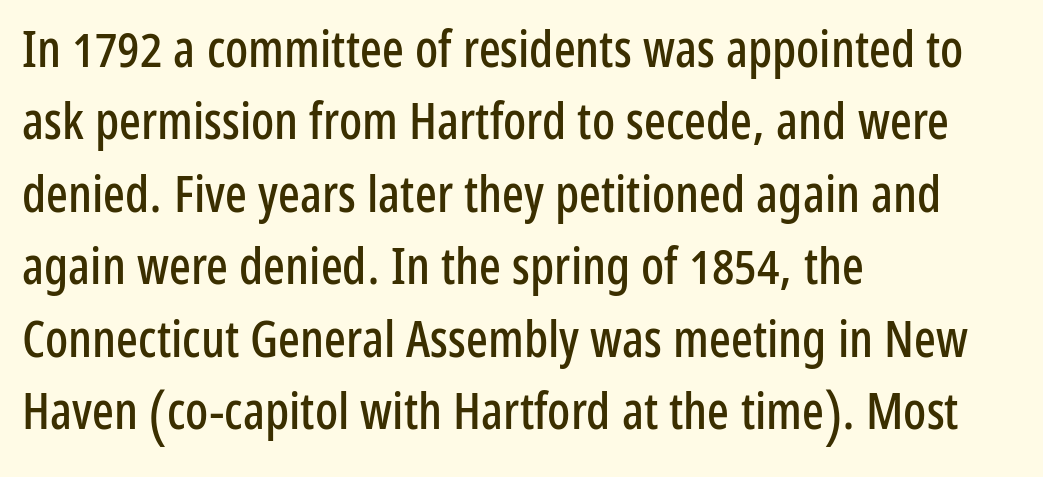
Q: Is the text italic (slanted)? A: No, it is upright.
Q: Is the typeface a serif or a sans-serif typeface? A: Sans-serif.
Q: Is the text underlined? A: No.
Q: How is the paragraph aligned? A: Left-aligned.
Q: Is the spacing between letters normal or unusually wide? A: Normal.
Q: Is the spacing between lines tight, normal or loose? A: Normal.
Q: Width (condensed, normal, or wide)? A: Condensed.
Q: Stroke contrast? A: Low.
Q: x-height? A: Medium.
Q: Monospaced? A: No.
